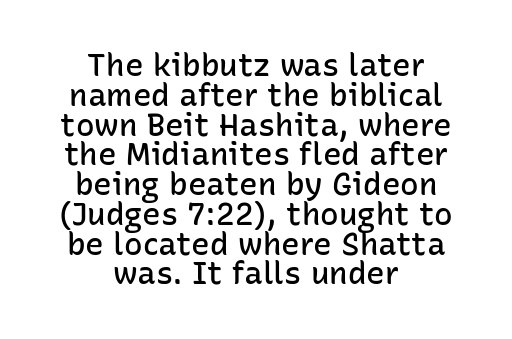
Q: Is the text bold? A: Semi-bold.
Q: Is the text italic (slanted)? A: No, it is upright.
Q: Is the typeface a serif or a sans-serif typeface? A: Sans-serif.
Q: Is the text underlined? A: No.
Q: How is the paragraph aligned? A: Centered.
Q: Is the spacing between letters normal or unusually wide? A: Normal.
Q: Is the spacing between lines tight, normal or loose? A: Tight.
Q: Width (condensed, normal, or wide)? A: Normal.
Q: Stroke contrast? A: Low.
Q: x-height? A: Medium.
Q: Monospaced? A: No.
